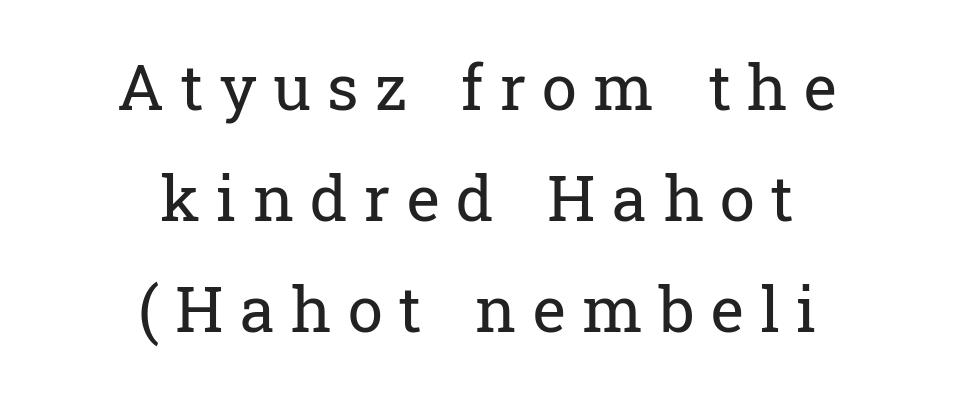
Q: Is the text bold? A: No.
Q: Is the text italic (slanted)? A: No, it is upright.
Q: Is the typeface a serif or a sans-serif typeface? A: Serif.
Q: Is the text underlined? A: No.
Q: How is the paragraph aligned? A: Centered.
Q: Is the spacing between letters normal or unusually wide? A: Unusually wide.
Q: Width (condensed, normal, or wide)? A: Normal.
Q: Stroke contrast? A: Low.
Q: x-height? A: Medium.
Q: Monospaced? A: No.
